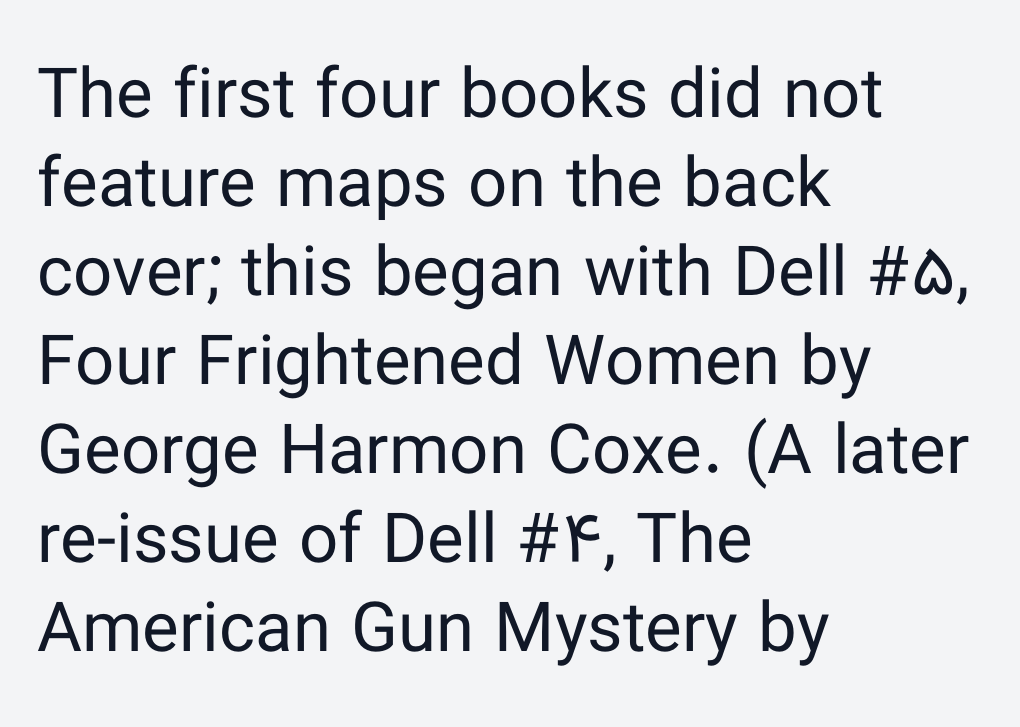
The image shows 69 px regular-weight sans-serif type, upright; set left-aligned, normal line spacing (1.29x), normal letter spacing, not underlined; low stroke contrast and a medium x-height.
